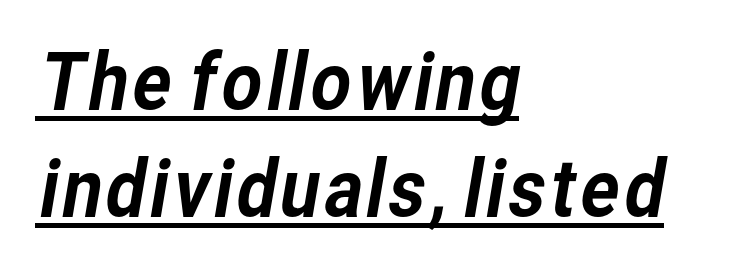
Caption: lettering with a line underneath. Horizontally, the lines are justified to the leading edge only. Successive baselines arrive at the customary interval. The type is set solid horizontally, with unmodified tracking. Character widths vary here, with narrow letters taking less room than wide ones.
